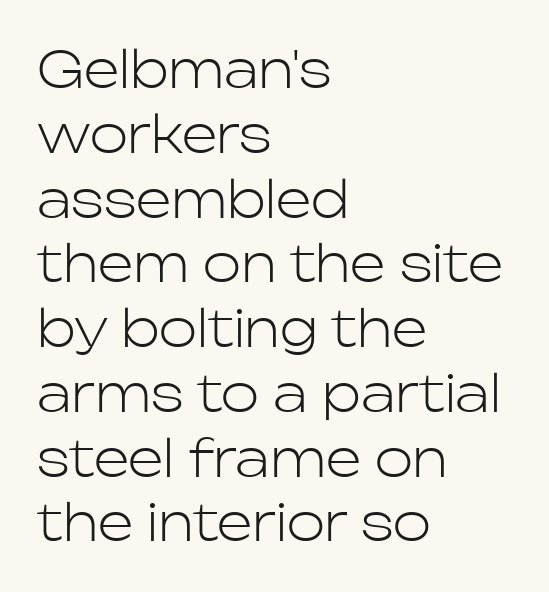
The image shows 51 px light sans-serif type, upright; set left-aligned, normal line spacing (1.27x), normal letter spacing, not underlined; low stroke contrast and a medium x-height.
